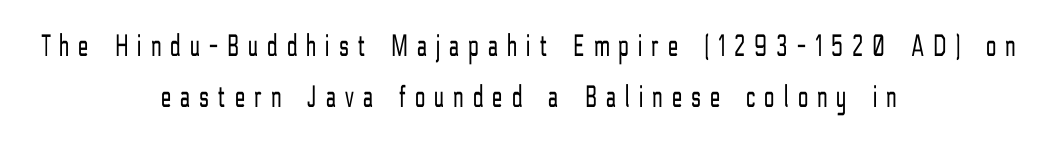
The image shows 32 px light, condensed sans-serif type, upright; set centered, normal line spacing (1.6x), unusually wide letter spacing (+0.3 em), not underlined; low stroke contrast and a medium x-height.
